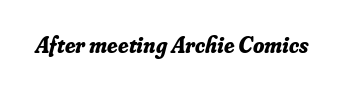
As a designer I'd log this as weight 700, bold. The horizontal fit of the characters is conventional and even. The words here are not underlined. Every character sits at an angle, as italics do.
